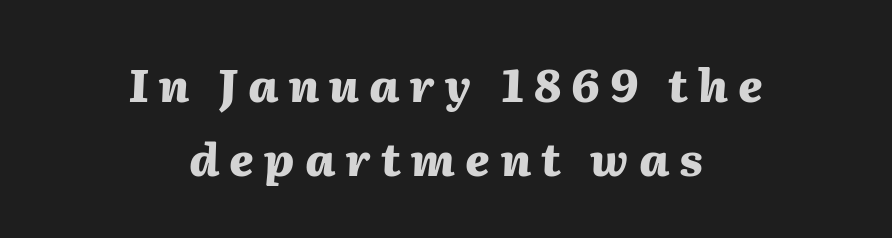
The letters are bold, with thick, heavy strokes. Words appear elongated and porous because spacing is wide. The foot of each line stays bare and open. A typesetter would call this proportional, since set widths differ per character. Line starts and ends both wander, symmetrically. This sample keeps an unexceptional amount of space between lines.
